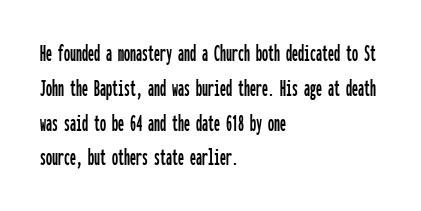
This sample keeps an unexceptional amount of space between lines. These lines keep a tight, regular rhythm from letter to letter. Every stem runs plumb, perpendicular to the baseline. Reading down the block, your eye returns to a fixed left position each line. The string is rendered with underlining switched off.
